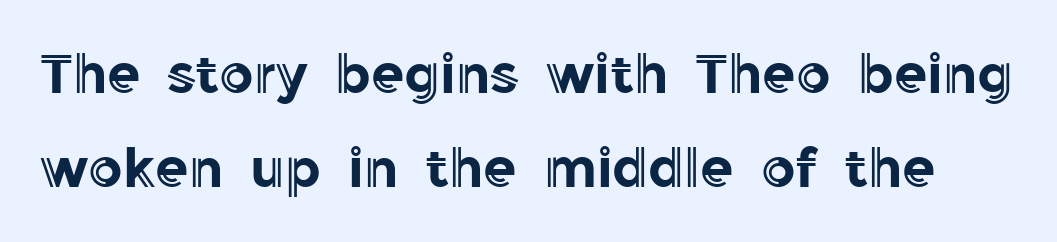
Q: Is the text italic (slanted)? A: No, it is upright.
Q: Is the text underlined? A: No.
Q: Is the spacing between letters normal or unusually wide? A: Normal.
Q: Width (condensed, normal, or wide)? A: Normal.
Q: x-height? A: Medium.
Q: Monospaced? A: No.
